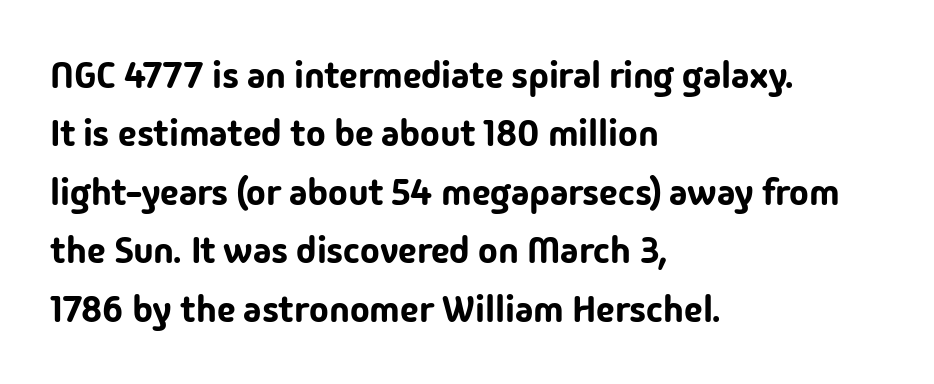
{"serif": "no", "italic": "no", "width": "normal", "stroke_contrast": "low", "x_height": "medium", "monospaced": "no", "underline": "no", "align": "left", "line_spacing": "normal", "line_spacing_ratio": 1.58, "letter_spacing": "normal", "letter_spacing_em": 0.0, "glyph_px": 37}
